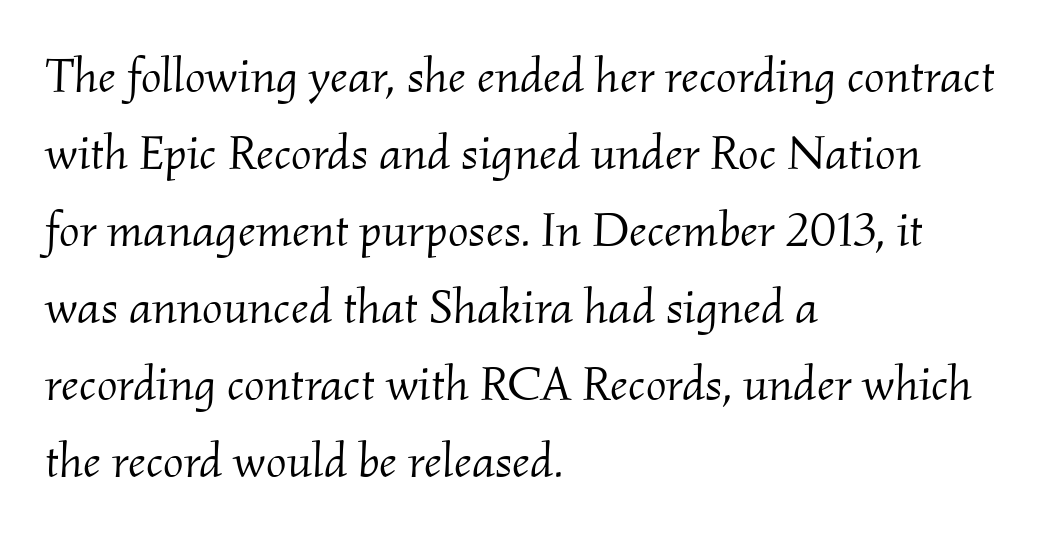
The image shows 49 px light serif type, italic (leaning right); set left-aligned, normal line spacing (1.57x), normal letter spacing, not underlined; medium stroke contrast and a small x-height.
